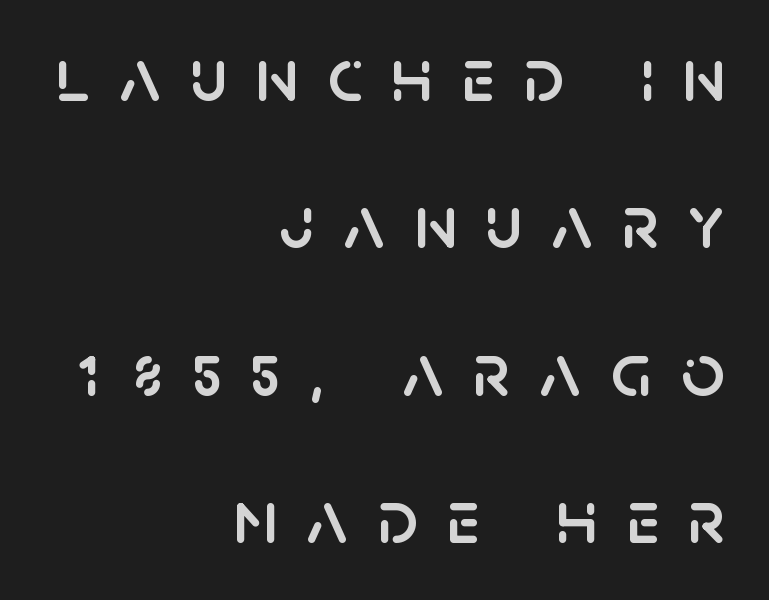
The image shows 76 px sans-serif type, upright; set right-aligned, loose line spacing (1.94x), unusually wide letter spacing (+0.38 em), not underlined; low stroke contrast and a large x-height.
